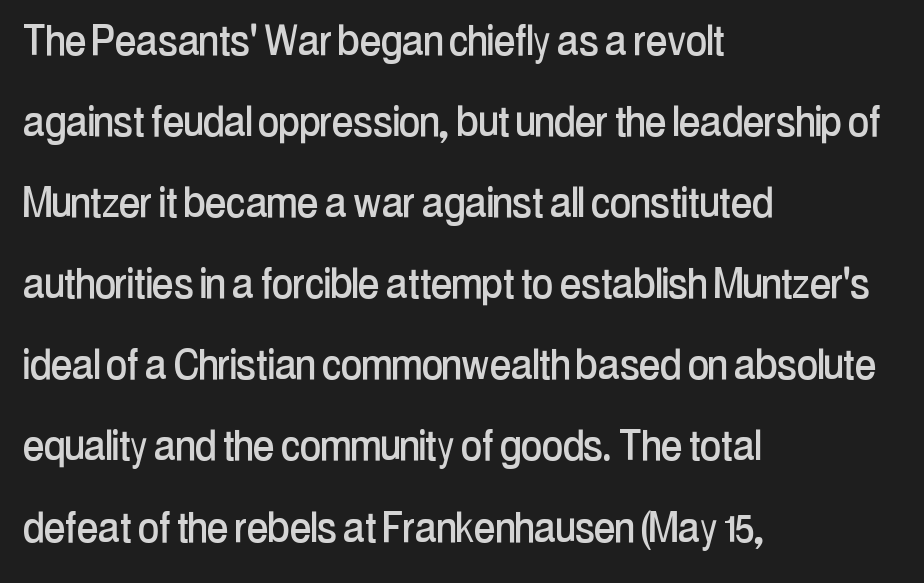
{"serif": "no", "italic": "no", "width": "condensed", "stroke_contrast": "low", "x_height": "medium", "monospaced": "no", "underline": "no", "align": "left", "line_spacing": "normal", "line_spacing_ratio": 1.59, "letter_spacing": "normal", "letter_spacing_em": 0.0, "glyph_px": 51}
